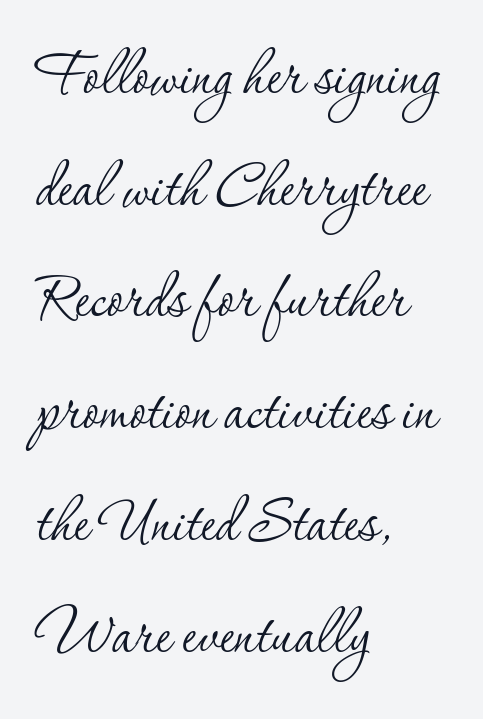
The image shows 75 px thin serif type; set left-aligned, normal line spacing (1.49x), normal letter spacing, not underlined; low stroke contrast and a small x-height.
